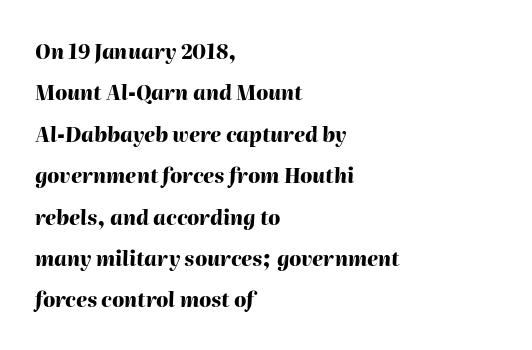
{"italic": "yes", "lean": "right", "slant_degrees": 2, "bold": "yes", "underline": "no", "align": "left", "line_spacing": "loose", "line_spacing_ratio": 2.07, "letter_spacing": "normal", "letter_spacing_em": 0.0, "glyph_px": 20}
